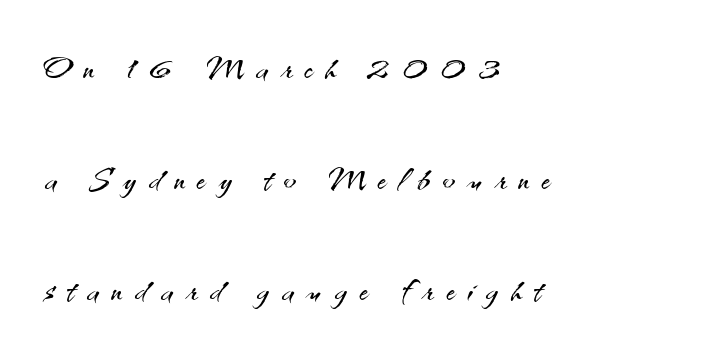
{"serif": "no", "bold": "no", "weight": "light", "width": "normal", "stroke_contrast": "medium", "x_height": "small", "monospaced": "no", "underline": "no", "align": "left", "line_spacing": "loose", "line_spacing_ratio": 2.41, "letter_spacing": "wide", "letter_spacing_em": 0.28, "glyph_px": 46}
